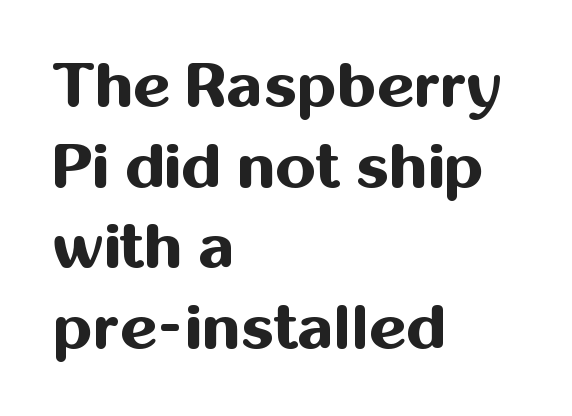
Q: Is the text bold? A: Yes.
Q: Is the text italic (slanted)? A: No, it is upright.
Q: Is the typeface a serif or a sans-serif typeface? A: Sans-serif.
Q: Is the text underlined? A: No.
Q: How is the paragraph aligned? A: Left-aligned.
Q: Is the spacing between letters normal or unusually wide? A: Normal.
Q: Is the spacing between lines tight, normal or loose? A: Normal.
Q: Width (condensed, normal, or wide)? A: Normal.
Q: Stroke contrast? A: Medium.
Q: x-height? A: Medium.
Q: Monospaced? A: No.
